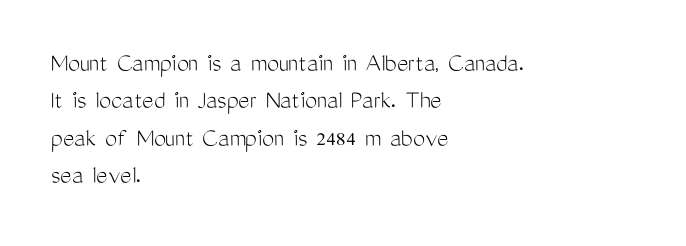
{"italic": "no", "bold": "no", "underline": "no", "align": "left", "line_spacing": "normal", "line_spacing_ratio": 1.38, "letter_spacing": "normal", "letter_spacing_em": 0.0, "glyph_px": 27}
